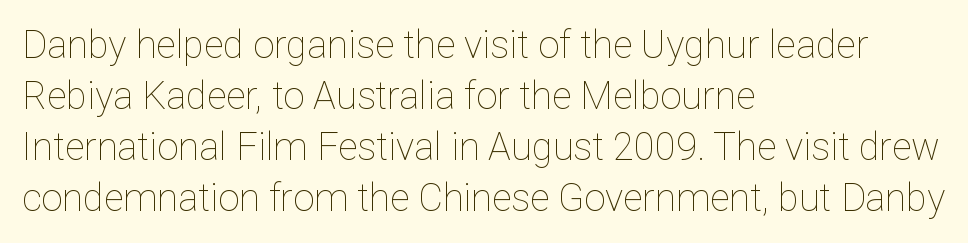
The image shows 38 px thin type, upright; set left-aligned, normal line spacing (1.34x), normal letter spacing, not underlined; low stroke contrast and a medium x-height.
